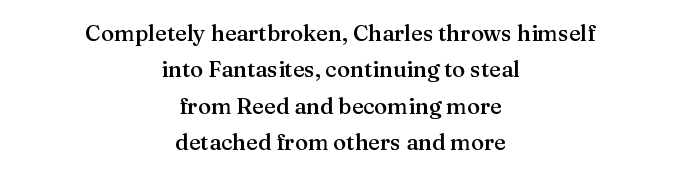
If you drew a line through each stem, it would be perfectly vertical. Students, note that the glyphs here touch the page at normal intervals. These lines are centered, leaving both edges ragged. Normally led — the rows are evenly, conventionally spaced.
